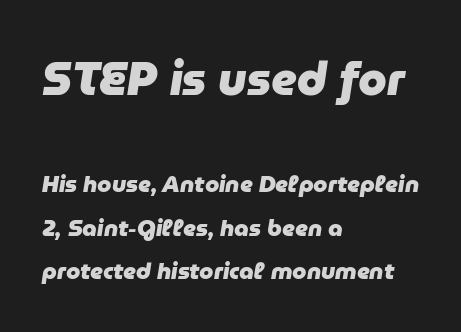
The image shows 46 px heavy type, italic (leaning right); set left-aligned, line spacing 1.88x, normal letter spacing, not underlined; the first (top) block is 2.0x larger; low stroke contrast and a medium x-height.
